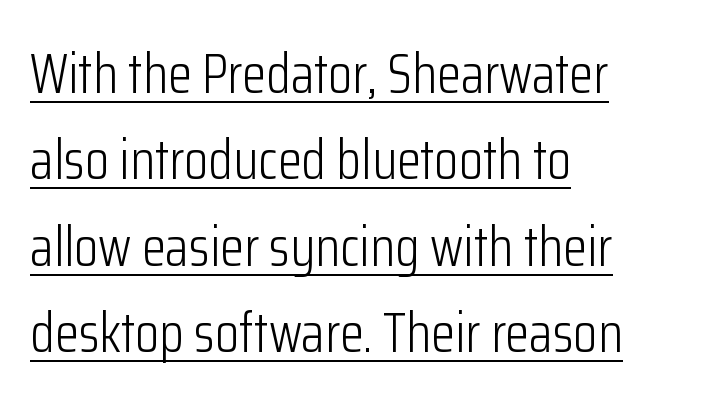
Each letter's strokes conclude bluntly, with no projecting serifs. Unbolded letterforms with no extra heft. Characters remain perfectly vertical along every line. Honestly, the underline is the first thing you notice here. A normal amount of white space separates one row of letters from the next.
